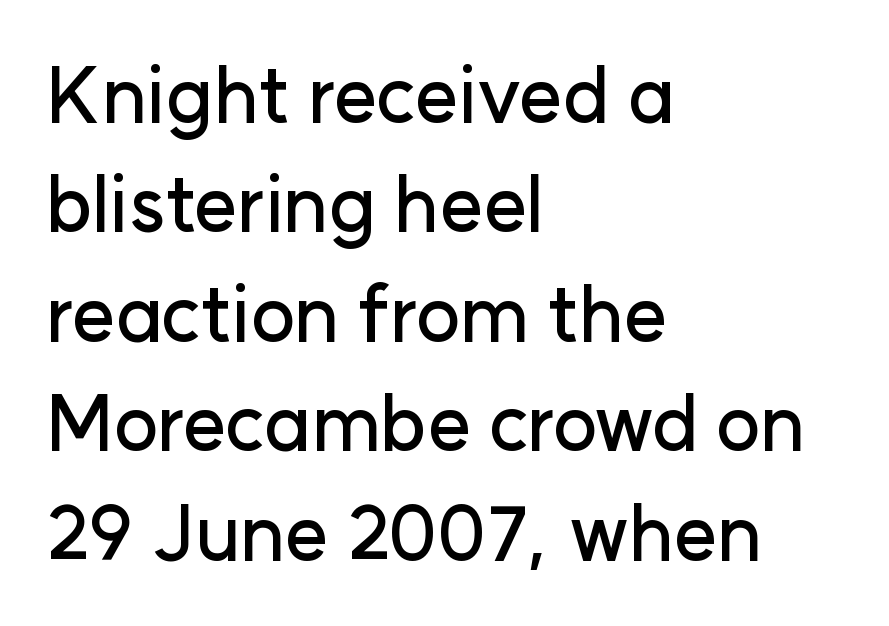
The image shows 76 px sans-serif type, upright; set left-aligned, normal line spacing (1.44x), normal letter spacing, not underlined; low stroke contrast and a medium x-height.
